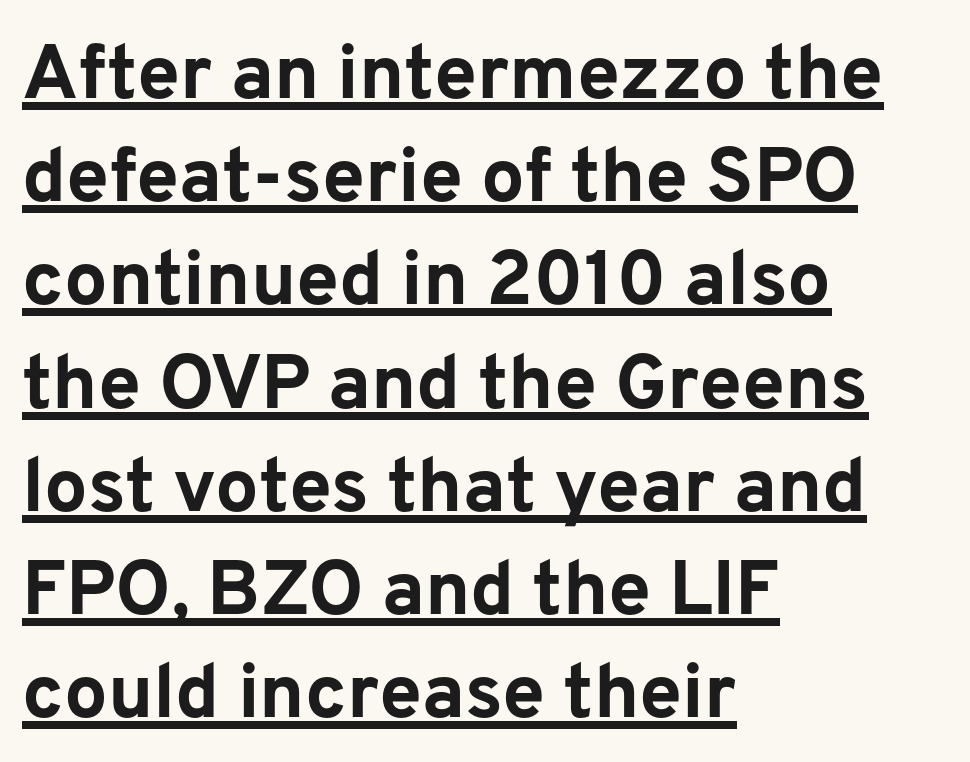
The glyphs in this specimen are sans serif. You can see a thin bar hugging the bottom of the glyphs. This is heavy type, rendered in bold. Notice how the passage keeps a crisp vertical edge on the left only.
